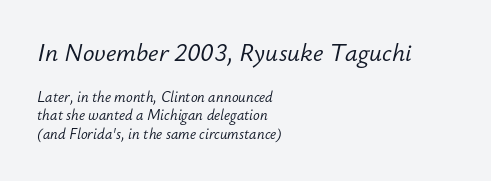
Is the type heavy? It reads as light-to-regular instead. Compared with typical body copy, the letter spacing here is the same. The passage shown leans; its letterforms are oblique. The ragged edge is on the right, which tells us the setting is flush left. The line-height multiplier appears to be the usual default. The initial chunk of copy outweighs the following chunk in type size.
